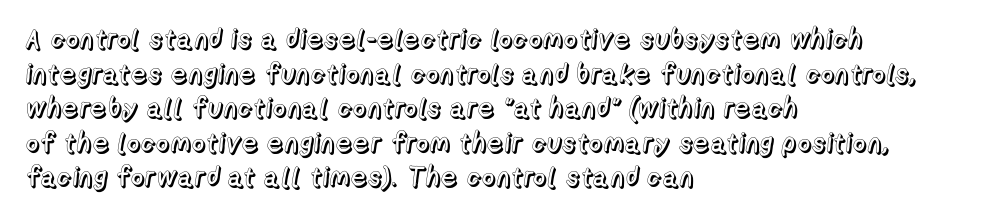
{"underline": "no", "align": "left", "line_spacing": "normal", "line_spacing_ratio": 1.28, "letter_spacing": "normal", "letter_spacing_em": 0.0, "glyph_px": 27}
